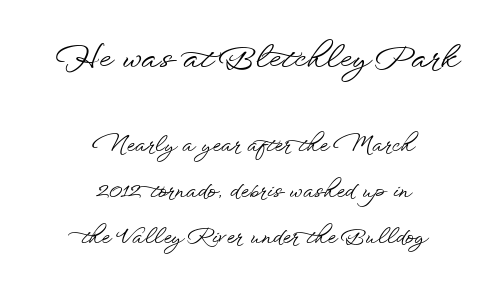
Horizontal alignment here is central, giving a formal, balanced look. A typesetter would call this zero additional tracking. Is this a fixed-width face? No — the glyphs have proportional, varying widths.
